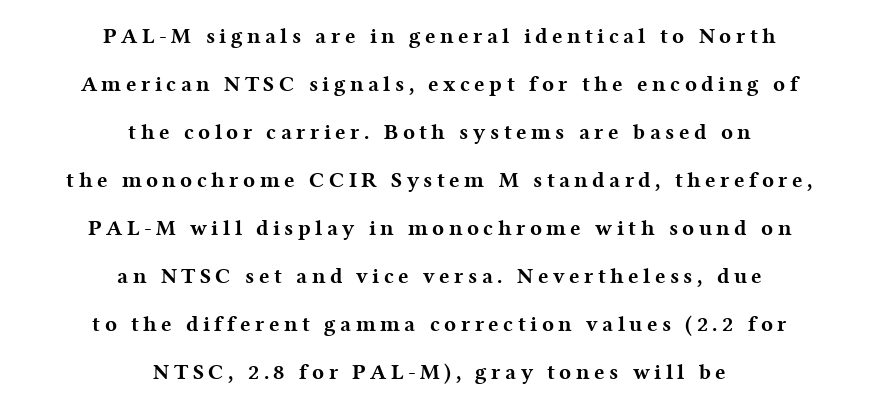
Q: Is the text bold? A: Yes.
Q: Is the text italic (slanted)? A: No, it is upright.
Q: Is the text underlined? A: No.
Q: How is the paragraph aligned? A: Centered.
Q: Is the spacing between letters normal or unusually wide? A: Unusually wide.
Q: Is the spacing between lines tight, normal or loose? A: Loose.
